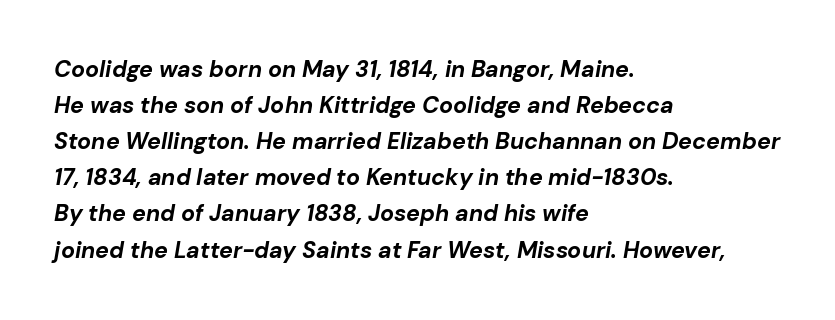
The image shows 23 px bold type, italic (leaning right); set left-aligned, normal line spacing (1.57x), normal letter spacing, not underlined.
